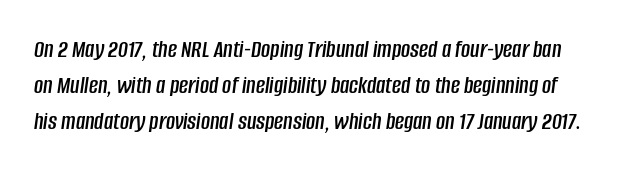
The image shows 25 px text type, italic (leaning right); set normal line spacing (1.44x), normal letter spacing, not underlined.
